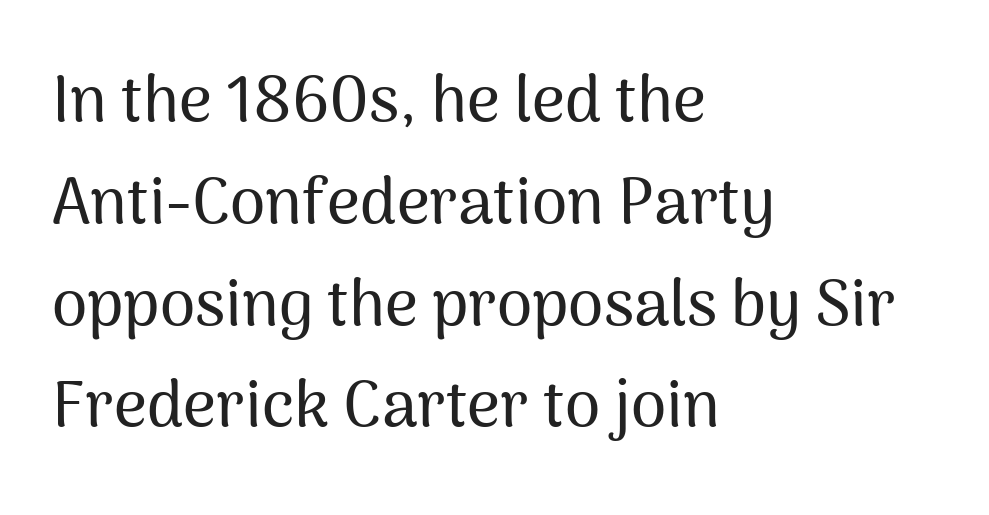
{"serif": "no", "italic": "no", "width": "normal", "stroke_contrast": "medium", "x_height": "medium", "monospaced": "no", "underline": "no", "align": "left", "line_spacing": "normal", "line_spacing_ratio": 1.59, "letter_spacing": "normal", "letter_spacing_em": 0.0, "glyph_px": 64}
